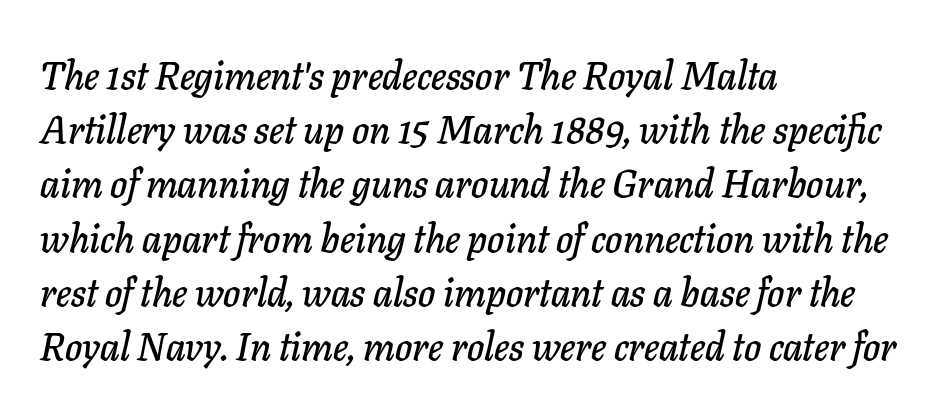
This block has exactly the height ordinary leading produces. A bare baseline throughout the passage. The tracking reads as untouched default to a designer's eye. The text block is weighted toward the left margin, trailing off unevenly rightward.
